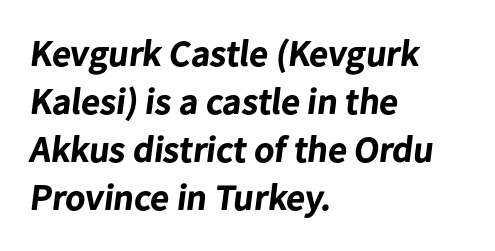
{"serif": "no", "bold": "yes", "weight": "bold", "width": "normal", "stroke_contrast": "low", "x_height": "medium", "monospaced": "no", "underline": "no", "align": "left", "line_spacing": "normal", "line_spacing_ratio": 1.3, "letter_spacing": "normal", "letter_spacing_em": 0.0, "glyph_px": 37}
